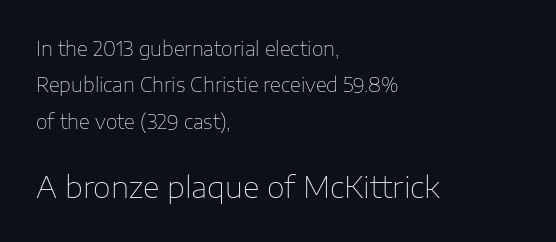
Q: Is the text bold? A: No.
Q: Is the text italic (slanted)? A: No, it is upright.
Q: Is the typeface a serif or a sans-serif typeface? A: Sans-serif.
Q: Is the text underlined? A: No.
Q: How is the paragraph aligned? A: Left-aligned.
Q: Is the spacing between letters normal or unusually wide? A: Normal.
Q: Is the spacing between lines tight, normal or loose? A: Loose.
Q: Which block of text is set in a larger size, the first (top) or the second (bottom)? A: The second (bottom) one.
Q: Width (condensed, normal, or wide)? A: Normal.
Q: Stroke contrast? A: Low.
Q: x-height? A: Medium.
Q: Monospaced? A: No.
